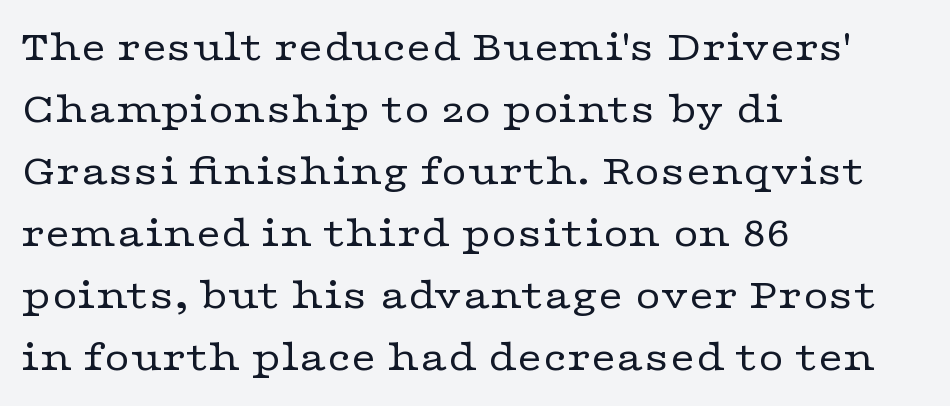
{"serif": "yes", "italic": "no", "bold": "no", "weight": "regular", "width": "wide", "stroke_contrast": "low", "x_height": "medium", "monospaced": "no", "underline": "no", "align": "left", "line_spacing": "normal", "line_spacing_ratio": 1.41, "letter_spacing": "normal", "letter_spacing_em": 0.0, "glyph_px": 44}
